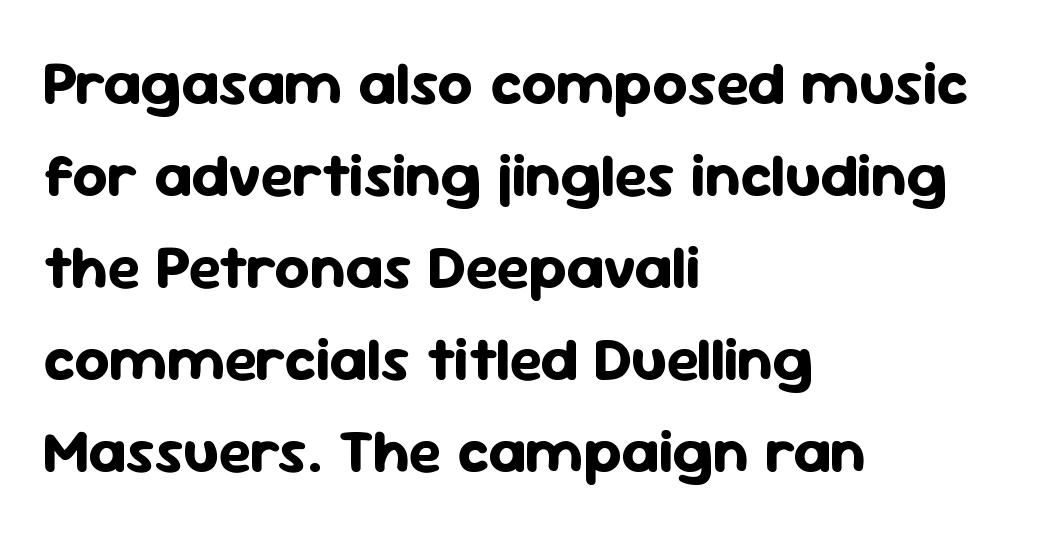
The image shows 61 px bold sans-serif type, upright; set left-aligned, normal line spacing (1.51x), normal letter spacing, not underlined; low stroke contrast and a medium x-height.
